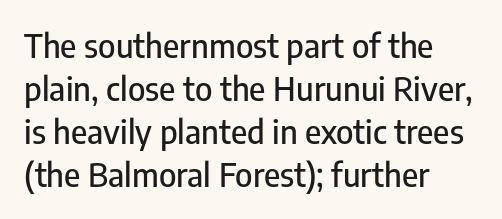
Q: Is the text italic (slanted)? A: No, it is upright.
Q: Is the typeface a serif or a sans-serif typeface? A: Sans-serif.
Q: Is the text underlined? A: No.
Q: How is the paragraph aligned? A: Left-aligned.
Q: Is the spacing between letters normal or unusually wide? A: Normal.
Q: Is the spacing between lines tight, normal or loose? A: Normal.
Q: Width (condensed, normal, or wide)? A: Condensed.
Q: Stroke contrast? A: Low.
Q: x-height? A: Medium.
Q: Monospaced? A: No.
